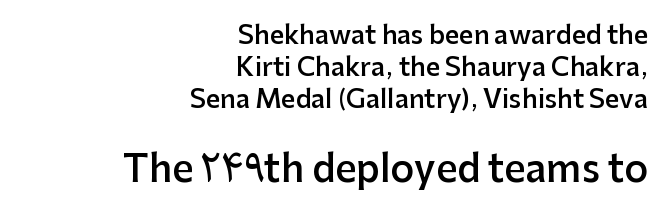
Line ends are locked; line starts wander. Regarding leading, the lines here are spaced in the standard way. Note the varied advance widths — an 'i' is clearly narrower than an 'm'. Weight: semibold (demi).
